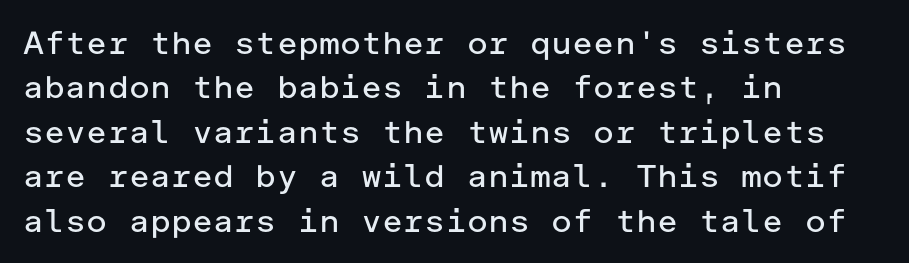
{"serif": "no", "italic": "no", "bold": "no", "weight": "regular", "width": "normal", "stroke_contrast": "low", "x_height": "medium", "underline": "no", "align": "left", "line_spacing": "normal", "line_spacing_ratio": 1.39, "letter_spacing": "normal", "letter_spacing_em": 0.0, "glyph_px": 32}
